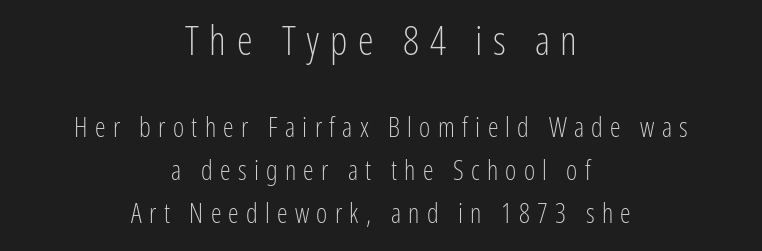
{"serif": "no", "italic": "no", "bold": "no", "weight": "light", "width": "condensed", "stroke_contrast": "low", "x_height": "medium", "monospaced": "no", "underline": "no", "align": "center", "line_spacing": "normal", "line_spacing_ratio": 1.58, "letter_spacing": "wide", "letter_spacing_em": 0.27, "larger_block": "first", "size_ratio": 1.48, "glyph_px": 40}
